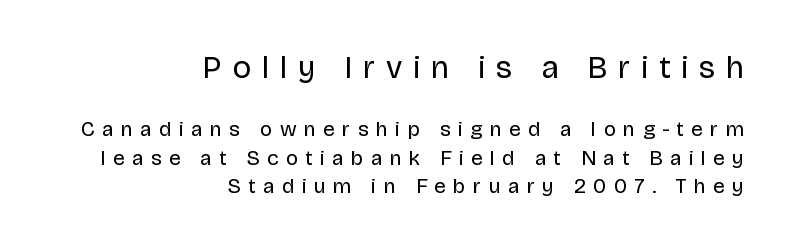
Scale decreases going downward across the two blocks. Compared with a typical body face, this is equally light or lighter still. Visually the block forms a straight wall on the right and a jagged coastline on the left. Nope, no serifs anywhere on these letters.
